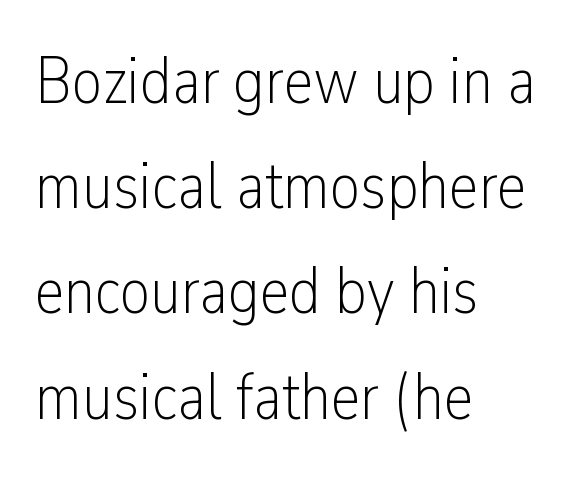
The image shows 67 px light, condensed sans-serif type, upright; set left-aligned, normal line spacing (1.57x), normal letter spacing, not underlined; low stroke contrast and a medium x-height.
